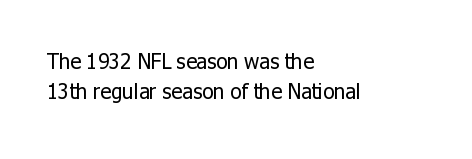
The image shows 21 px text type, upright; set left-aligned, normal line spacing (1.44x), normal letter spacing, not underlined.
